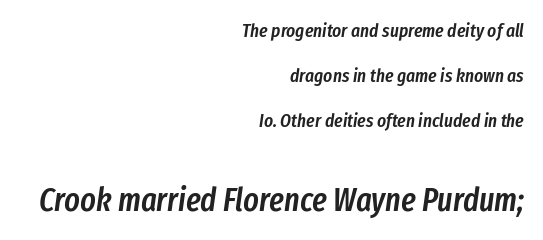
The image shows 33 px semibold, condensed type, italic (leaning right); set right-aligned, loose line spacing (2.37x), normal letter spacing, not underlined; the second (bottom) block is 1.74x larger; low stroke contrast and a medium x-height.
